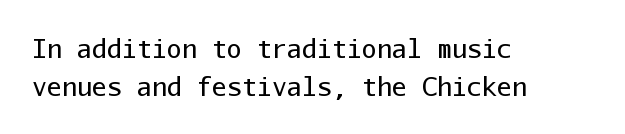
Q: Is the text bold? A: No.
Q: Is the text italic (slanted)? A: No, it is upright.
Q: Is the text underlined? A: No.
Q: How is the paragraph aligned? A: Left-aligned.
Q: Is the spacing between letters normal or unusually wide? A: Normal.
Q: Is the spacing between lines tight, normal or loose? A: Normal.
